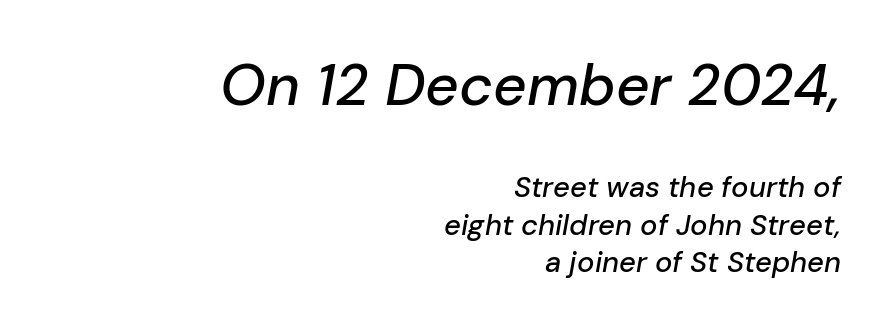
The glyphs look as if they've been sheared to an angle. Each word holds together tightly as a unit, with standard inter-letter gaps. The passage shown is typed in a proportional face where columns would drift. Does the copy run flush right? Yes — the right margin is perfectly even. The baseline area is clear.
